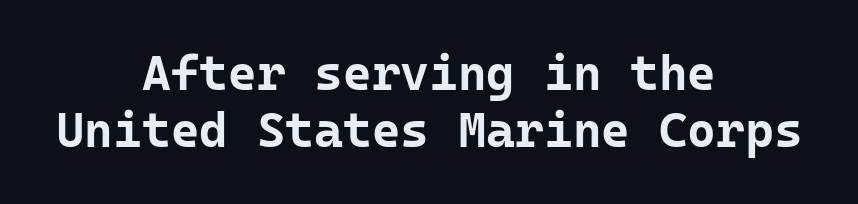
Q: Is the text bold? A: Yes.
Q: Is the text italic (slanted)? A: No, it is upright.
Q: Is the typeface a serif or a sans-serif typeface? A: Sans-serif.
Q: Is the text underlined? A: No.
Q: How is the paragraph aligned? A: Centered.
Q: Is the spacing between letters normal or unusually wide? A: Normal.
Q: Width (condensed, normal, or wide)? A: Normal.
Q: Stroke contrast? A: Low.
Q: x-height? A: Medium.
Q: Monospaced? A: Yes.
